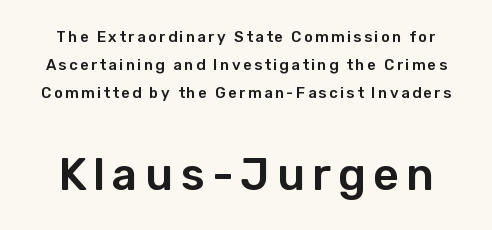
Q: Is the text italic (slanted)? A: No, it is upright.
Q: Is the typeface a serif or a sans-serif typeface? A: Sans-serif.
Q: Is the text underlined? A: No.
Q: Which block of text is set in a larger size, the first (top) or the second (bottom)? A: The second (bottom) one.
Q: Width (condensed, normal, or wide)? A: Normal.
Q: Stroke contrast? A: Low.
Q: x-height? A: Medium.
Q: Monospaced? A: No.
